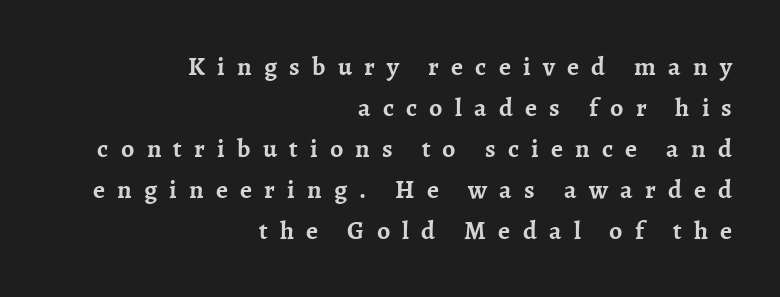
The image shows 26 px bold type, upright; set right-aligned, normal line spacing (1.58x), unusually wide letter spacing (+0.47 em), not underlined.
